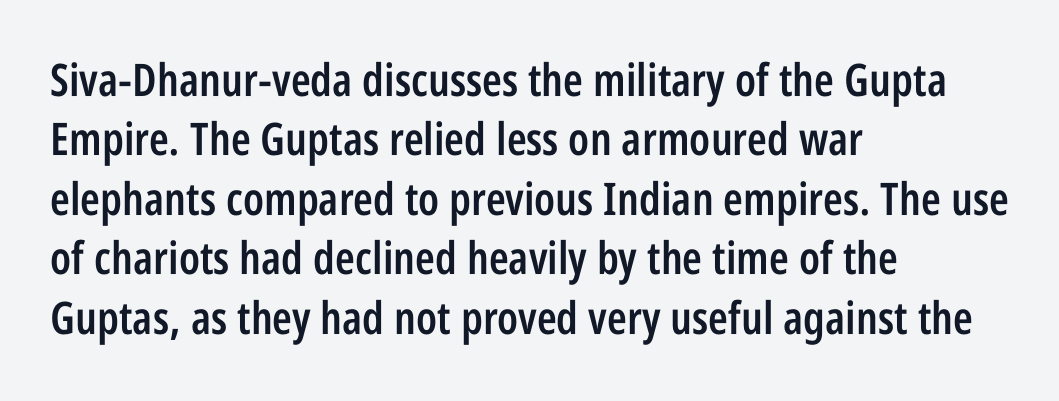
The image shows 45 px semibold, condensed sans-serif type, upright; set left-aligned, normal line spacing (1.32x), normal letter spacing, not underlined; low stroke contrast and a large x-height.
